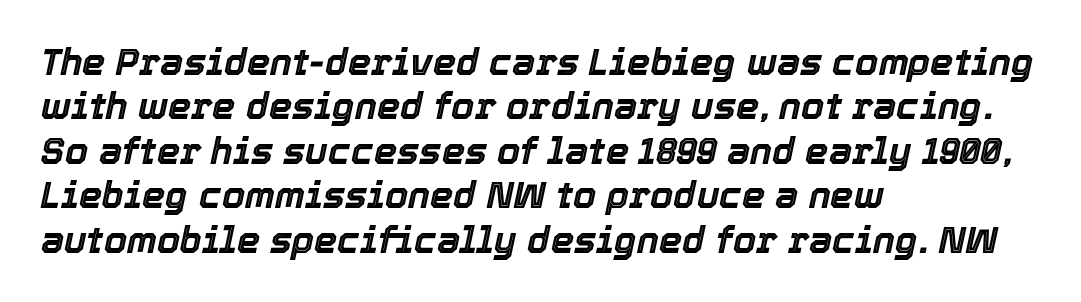
The image shows 37 px text type, italic (leaning right); set left-aligned, line spacing 1.2x, normal letter spacing, not underlined; a medium x-height.
